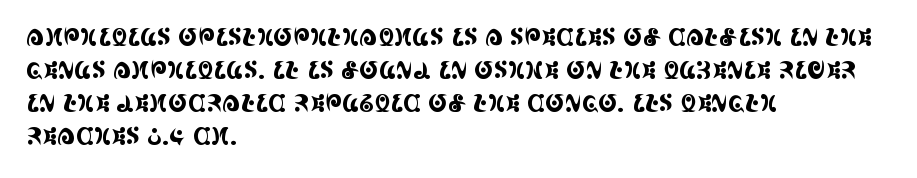
The image shows 23 px text type, upright; set left-aligned, normal line spacing (1.43x), normal letter spacing, not underlined.
